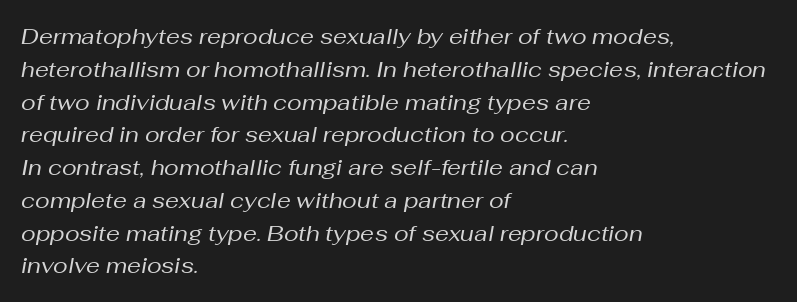
Is the stroke heavy? The answer is a plain regular-or-lighter. Words float on clear page, feet unadorned. Leading: standard. A typesetter would mark this as italic. The horizontal fit of the characters is conventional and even.
